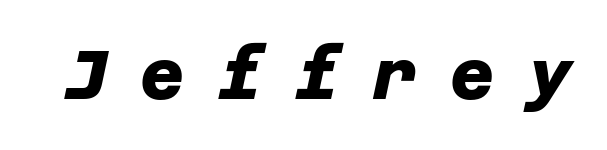
The image shows 68 px heavy sans-serif type; set unusually wide letter spacing (+0.49 em), not underlined; low stroke contrast and a large x-height.
